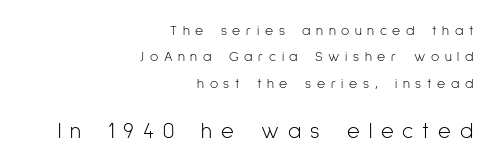
The image shows 22 px text type, upright; set right-aligned, line spacing 1.88x, unusually wide letter spacing (+0.4 em), not underlined; the second (bottom) block is 1.57x larger.
